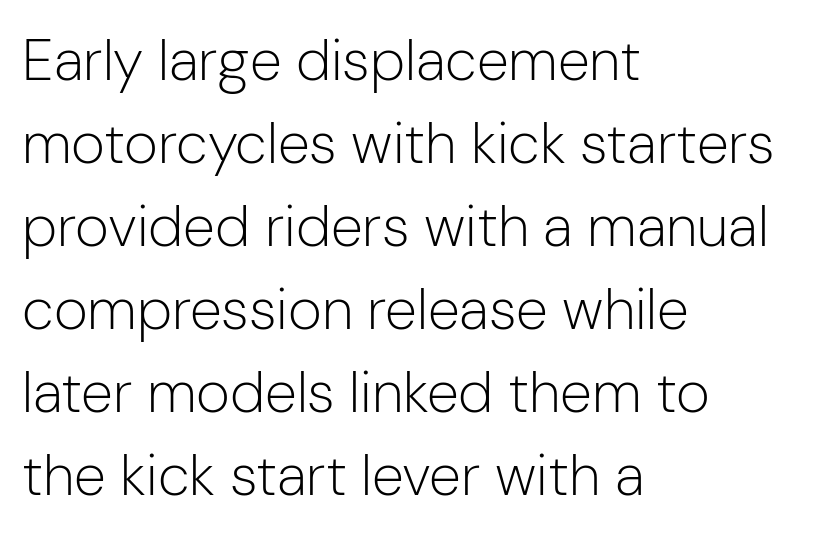
{"serif": "no", "italic": "no", "bold": "no", "weight": "light", "width": "normal", "stroke_contrast": "low", "x_height": "medium", "monospaced": "no", "underline": "no", "align": "left", "line_spacing": "normal", "line_spacing_ratio": 1.43, "letter_spacing": "normal", "letter_spacing_em": 0.0, "glyph_px": 58}
